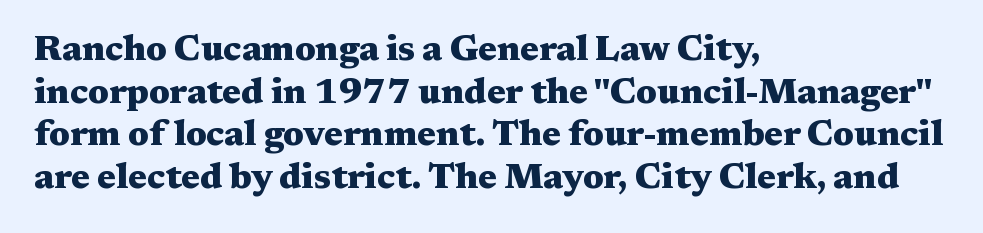
Q: Is the text bold? A: Yes.
Q: Is the text italic (slanted)? A: No, it is upright.
Q: Is the typeface a serif or a sans-serif typeface? A: Serif.
Q: Is the text underlined? A: No.
Q: How is the paragraph aligned? A: Left-aligned.
Q: Is the spacing between letters normal or unusually wide? A: Normal.
Q: Width (condensed, normal, or wide)? A: Wide.
Q: Stroke contrast? A: Medium.
Q: x-height? A: Medium.
Q: Monospaced? A: No.
